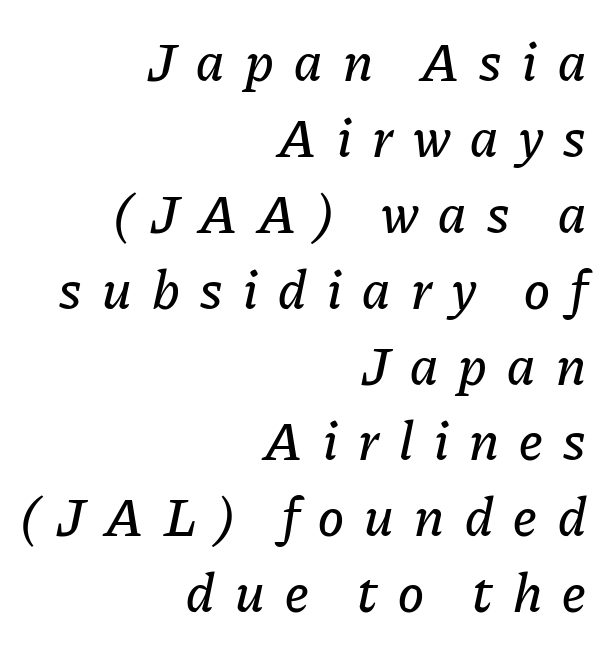
{"italic": "yes", "lean": "right", "slant_degrees": 11, "width": "normal", "stroke_contrast": "low", "x_height": "medium", "monospaced": "no", "underline": "no", "align": "right", "line_spacing": "normal", "line_spacing_ratio": 1.38, "letter_spacing": "wide", "letter_spacing_em": 0.37, "glyph_px": 55}
